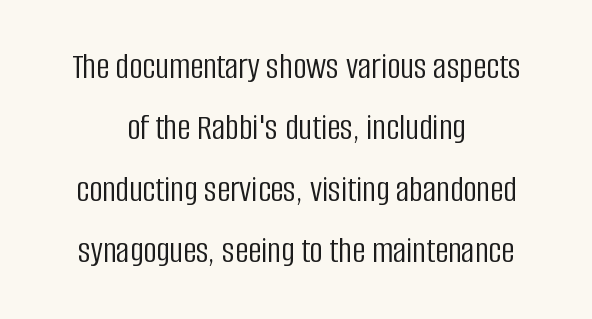
The image shows 37 px light, condensed sans-serif type, upright; set centered, normal line spacing (1.66x), normal letter spacing, not underlined; low stroke contrast and a large x-height.
